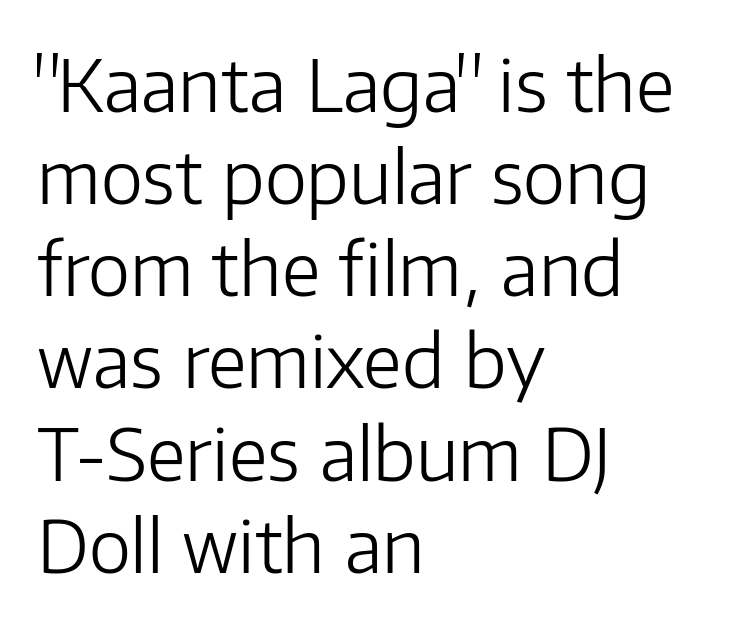
Q: Is the text bold? A: No.
Q: Is the text italic (slanted)? A: No, it is upright.
Q: Is the typeface a serif or a sans-serif typeface? A: Sans-serif.
Q: Is the text underlined? A: No.
Q: How is the paragraph aligned? A: Left-aligned.
Q: Is the spacing between letters normal or unusually wide? A: Normal.
Q: Is the spacing between lines tight, normal or loose? A: Normal.
Q: Width (condensed, normal, or wide)? A: Normal.
Q: Stroke contrast? A: Low.
Q: x-height? A: Medium.
Q: Monospaced? A: No.
